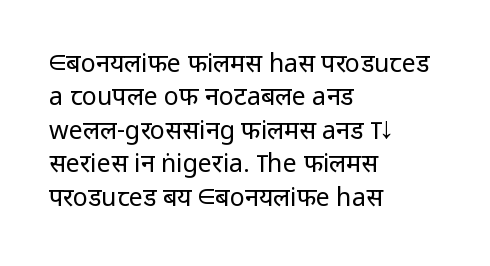
{"italic": "no", "bold": "no", "underline": "no", "align": "left", "line_spacing": "normal", "line_spacing_ratio": 1.34, "letter_spacing": "normal", "letter_spacing_em": 0.0, "glyph_px": 25}
